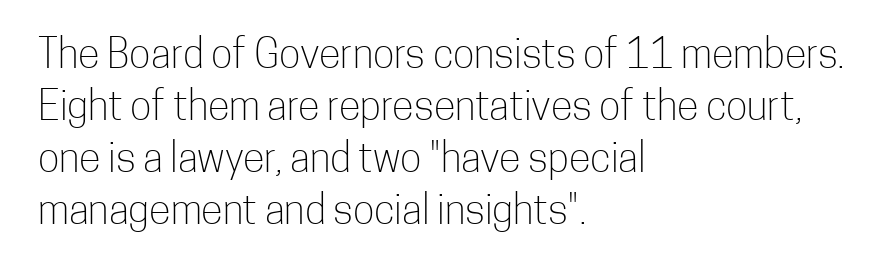
The letters sit at their default tracking, neither squeezed nor spread. The passage is arranged the way most books set body copy — flush left. One glance says typical: line gaps are just what's usual. Is the stroke heavy? The answer is a plain regular-or-lighter. Grotesque or geometric, the face here clearly has no serifs. Rendered with straight, roman letterforms.
